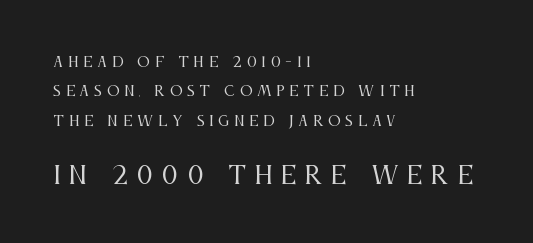
If you squint, the bottom block still reads clearly — it's the larger of the two. Tracking here is generous; glyphs stand well apart from one another. Bare-footed words on every line. Horizontal bands of white between lines are thick stripes.
